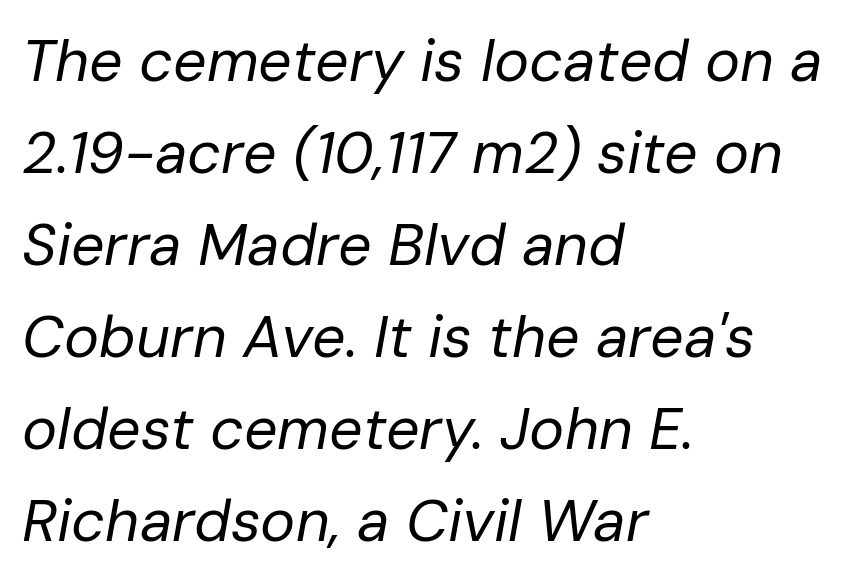
The image shows 59 px regular-weight type, italic (leaning right); set left-aligned, normal line spacing (1.56x), normal letter spacing, not underlined; low stroke contrast and a medium x-height.
